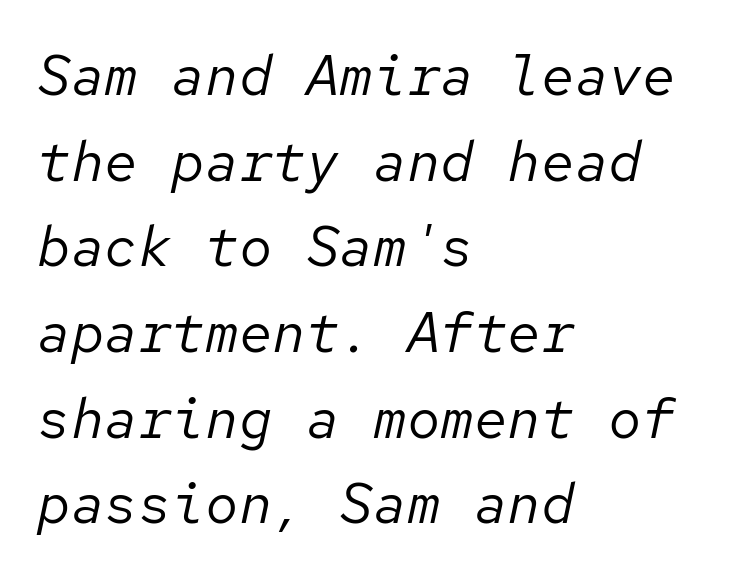
The image shows 56 px regular-weight type, italic (leaning right), monospaced; set left-aligned, normal line spacing (1.53x), normal letter spacing, not underlined; low stroke contrast and a medium x-height.
